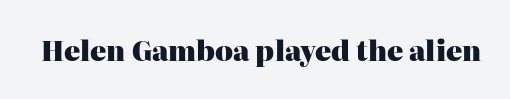
What stands out about the letter spacing? Nothing — it is the standard amount. No italicization has been applied; the sample stays upright. The gap between lines stays unmarked. Thick stems and heavy bowls — unmistakably bold.
